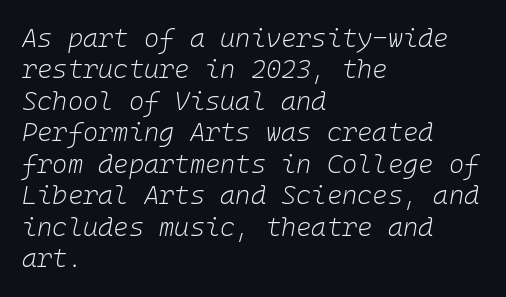
{"italic": "yes", "lean": "right", "slant_degrees": 10, "bold": "no", "underline": "no", "align": "left", "line_spacing_ratio": 1.21, "letter_spacing": "normal", "letter_spacing_em": 0.0, "glyph_px": 26}
